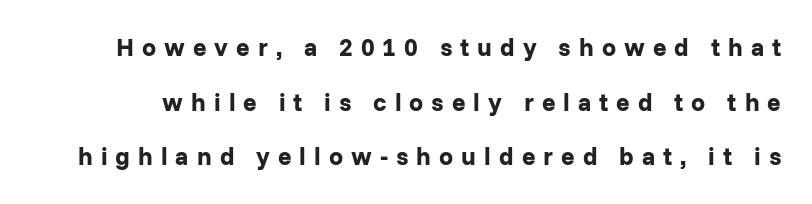
Compared with an ordinary text face, these strokes are far heavier — a full bold. Glance below the letters and you will spot only blank space. The line texture is sparse and dotted thanks to wide tracking. The line-height multiplier appears high, well above default. Unlike italic type, these characters show no tilt at all.
